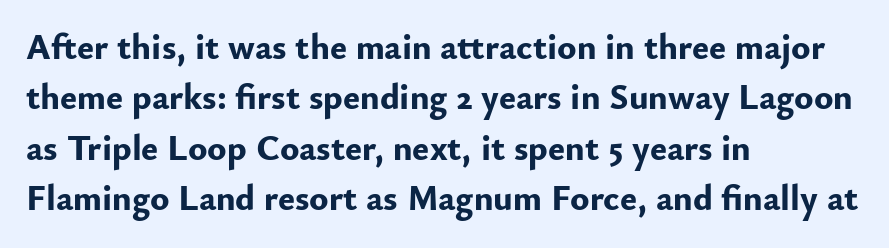
Descenders hang freely into open space. The letters stand upright; this is a roman face. Standard letterfit; no display-style spreading of the glyphs. Line spacing here is normal. Set as a true bold cut, around the 700 mark. These lines are composed in type without serifs.
